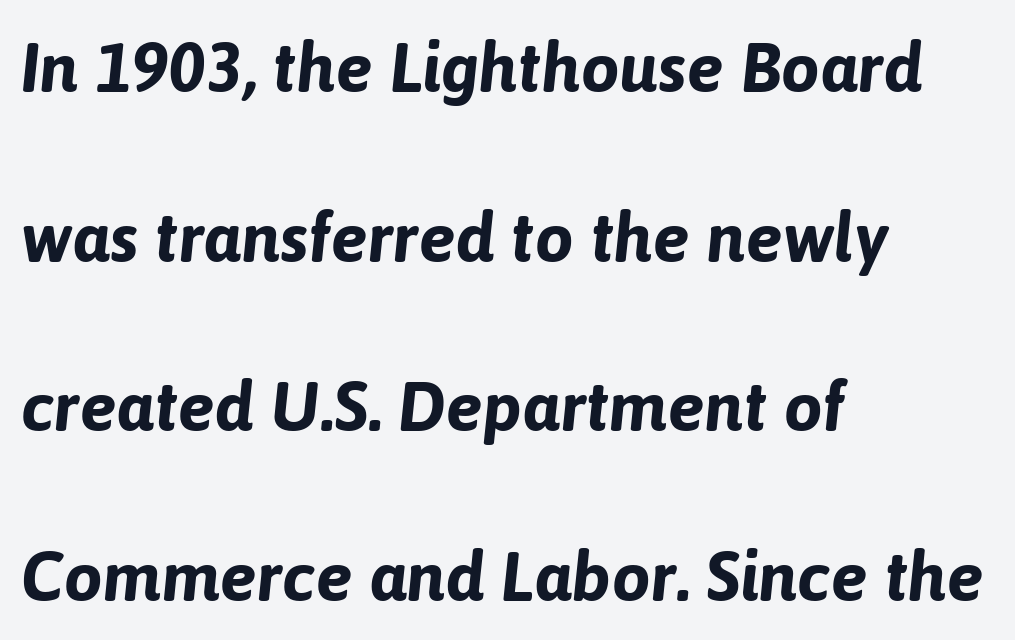
The image shows 69 px bold type, italic (leaning right); set left-aligned, loose line spacing (2.46x), normal letter spacing, not underlined; low stroke contrast and a medium x-height.
